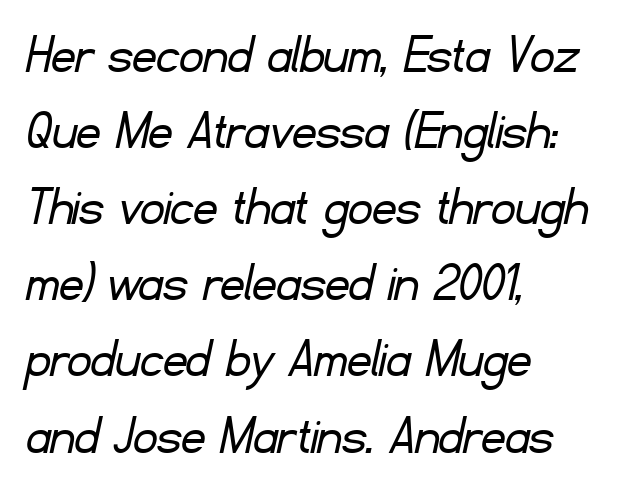
Does extra space separate the letters? No, they use regular spacing. Here the designer chose a conventional face with non-uniform glyph widths. The passage shown is not bold in any degree. The specimen omits any rule beneath the text block's lines. Layout note: lines flush left.
